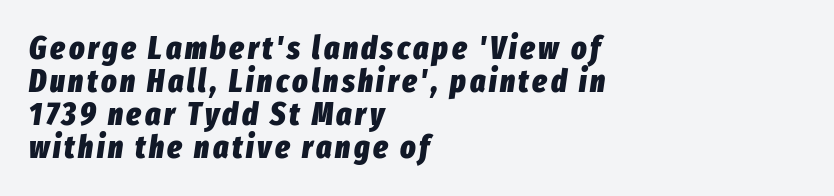
Q: Is the text bold? A: Yes.
Q: Is the text italic (slanted)? A: Yes, it leans right by about 8 degrees.
Q: Is the text underlined? A: No.
Q: How is the paragraph aligned? A: Left-aligned.
Q: Is the spacing between lines tight, normal or loose? A: Tight.
Q: Width (condensed, normal, or wide)? A: Condensed.
Q: Stroke contrast? A: Low.
Q: x-height? A: Medium.
Q: Monospaced? A: No.
